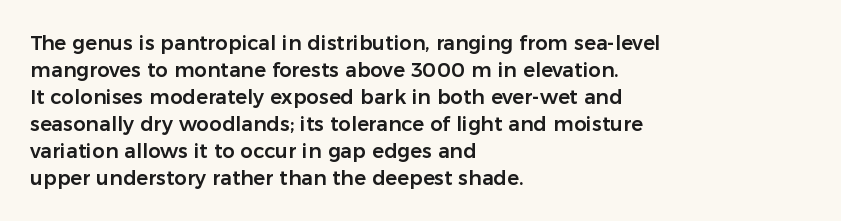
One-word summary of the alignment: left. The words here are not underlined. The passage shown stacks its lines at a standard gap. These lines were composed using upright roman letters.
